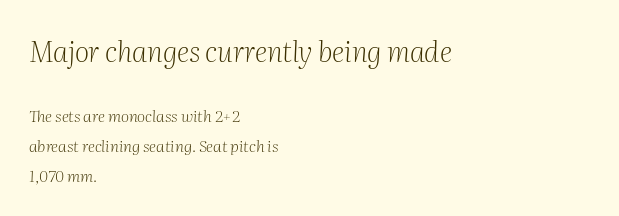
{"serif": "yes", "italic": "yes", "lean": "right", "slant_degrees": 2, "bold": "no", "weight": "light", "width": "normal", "stroke_contrast": "medium", "x_height": "medium", "monospaced": "no", "underline": "no", "align": "left", "line_spacing_ratio": 1.86, "letter_spacing": "normal", "letter_spacing_em": 0.0, "larger_block": "first", "size_ratio": 1.75, "glyph_px": 28}
